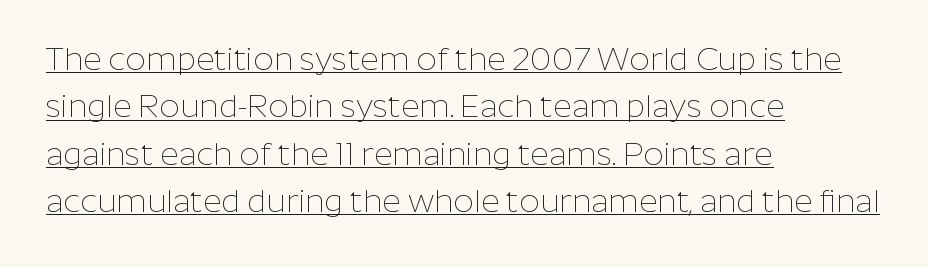
The rendered words wear a rule along their underside. The typesetter chose a ragged-right arrangement here. The rendering shows plain stroke endings on the letterforms — a sans-serif design. Honestly, the row spacing looks completely unremarkable. Observe the ordinary spacing: letters are neighbours, not strangers. Think of a printed novel: that variable character pitch is what you see here.
